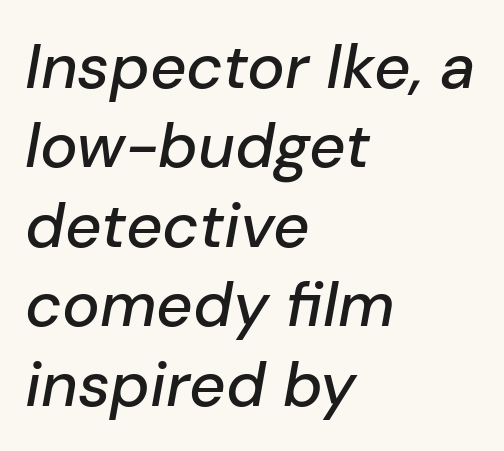
Q: Is the text italic (slanted)? A: Yes, it leans right by about 10 degrees.
Q: Is the text underlined? A: No.
Q: How is the paragraph aligned? A: Left-aligned.
Q: Is the spacing between letters normal or unusually wide? A: Normal.
Q: Is the spacing between lines tight, normal or loose? A: Normal.
Q: Width (condensed, normal, or wide)? A: Normal.
Q: Stroke contrast? A: Low.
Q: x-height? A: Medium.
Q: Monospaced? A: No.
